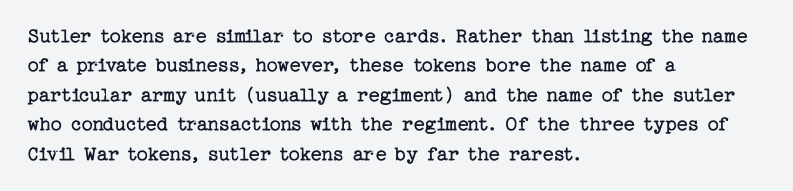
{"italic": "no", "bold": "no", "underline": "no", "align": "left", "line_spacing": "normal", "line_spacing_ratio": 1.34, "letter_spacing": "normal", "letter_spacing_em": 0.0, "glyph_px": 22}
